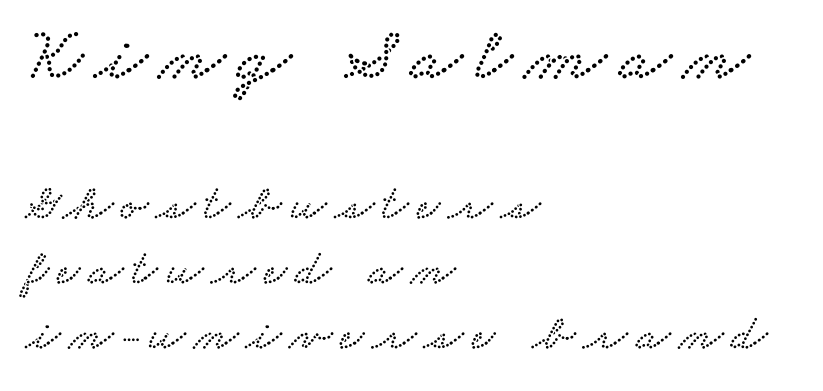
The image shows 76 px wide serif type; set left-aligned, normal line spacing (1.27x), not underlined; the first (top) block is 1.49x larger; low stroke contrast and a small x-height.
